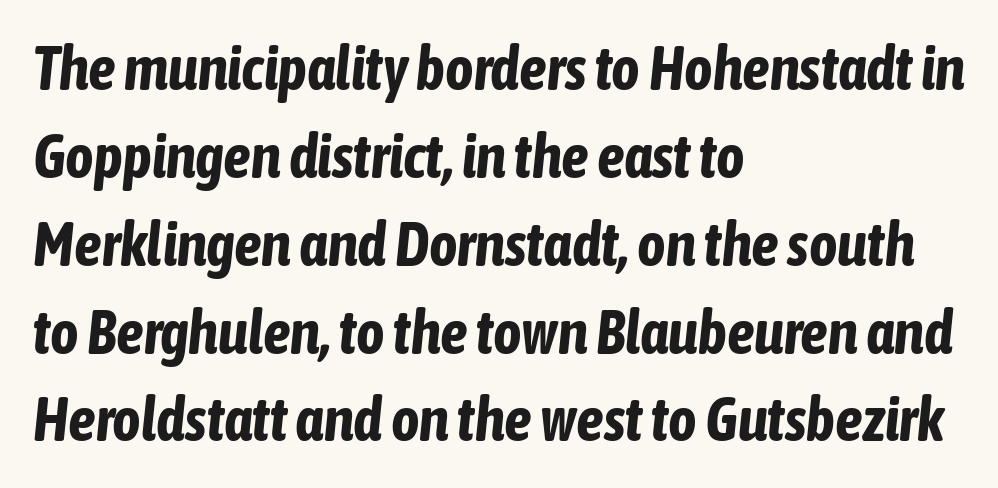
Leading: standard. Letter spacing: default. Descender tails drop into unmarked territory. Yep, that's italic — everything's leaning. The rendering uses natural spacing where letterforms have individual widths. In terms of weight, the rendering is a true, heavy bold.
